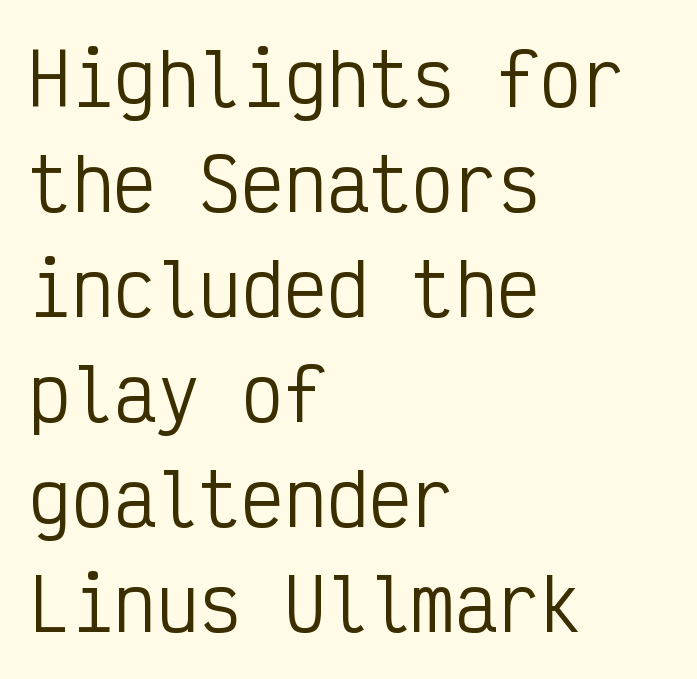
The image shows 71 px regular-weight, condensed sans-serif type, upright, monospaced; set left-aligned, normal line spacing (1.48x), normal letter spacing, not underlined; low stroke contrast and a medium x-height.
